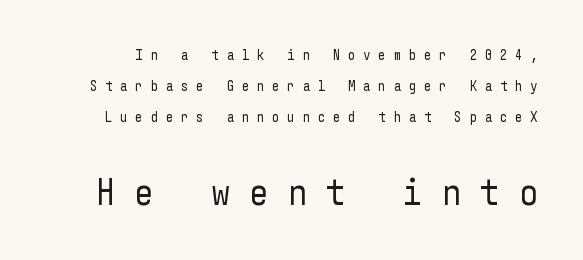
Q: Is the text bold? A: No.
Q: Is the text italic (slanted)? A: No, it is upright.
Q: Is the typeface a serif or a sans-serif typeface? A: Sans-serif.
Q: Is the text underlined? A: No.
Q: Is the spacing between letters normal or unusually wide? A: Unusually wide.
Q: Is the spacing between lines tight, normal or loose? A: Loose.
Q: Which block of text is set in a larger size, the first (top) or the second (bottom)? A: The second (bottom) one.
Q: Width (condensed, normal, or wide)? A: Condensed.
Q: Stroke contrast? A: Low.
Q: x-height? A: Medium.
